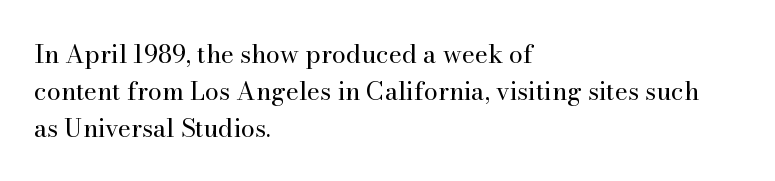
A typesetter would call this leading conventional body-copy spacing. Descender tails drop into unmarked territory. Visually the block forms a straight wall on the left and a jagged coastline on the right. Do the letters lean? They stand straight.
